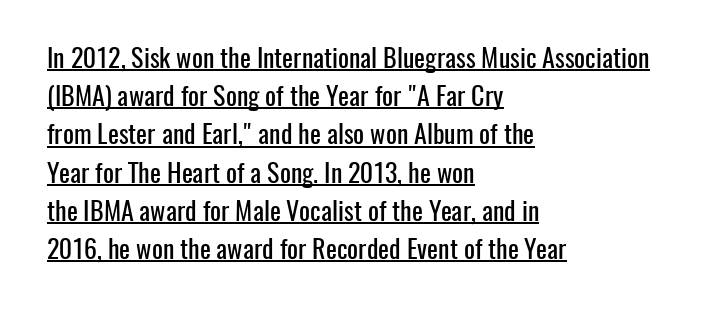
Q: Is the text italic (slanted)? A: No, it is upright.
Q: Is the text underlined? A: Yes.
Q: How is the paragraph aligned? A: Left-aligned.
Q: Is the spacing between letters normal or unusually wide? A: Normal.
Q: Is the spacing between lines tight, normal or loose? A: Normal.
